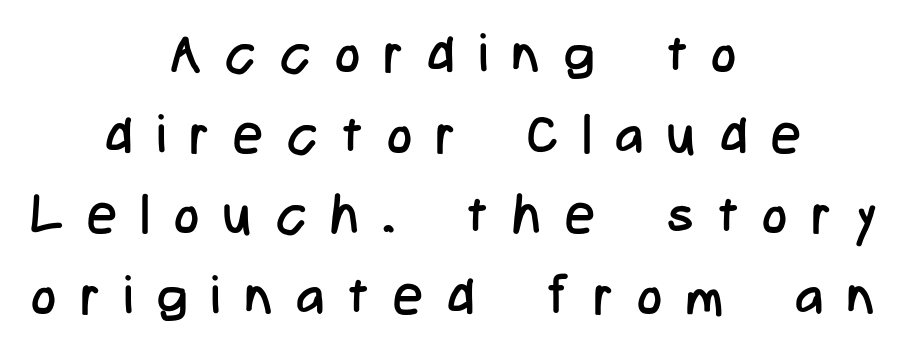
The font's upright variant was chosen for this text. The typesetting does not lean heavy: it is not bold. You can tell from the bare stems that sans-serif type was used. Does the copy run flush right? No — it is centered line by line. Short note: letters widely spaced. These lines sit exactly where default settings would place them.
